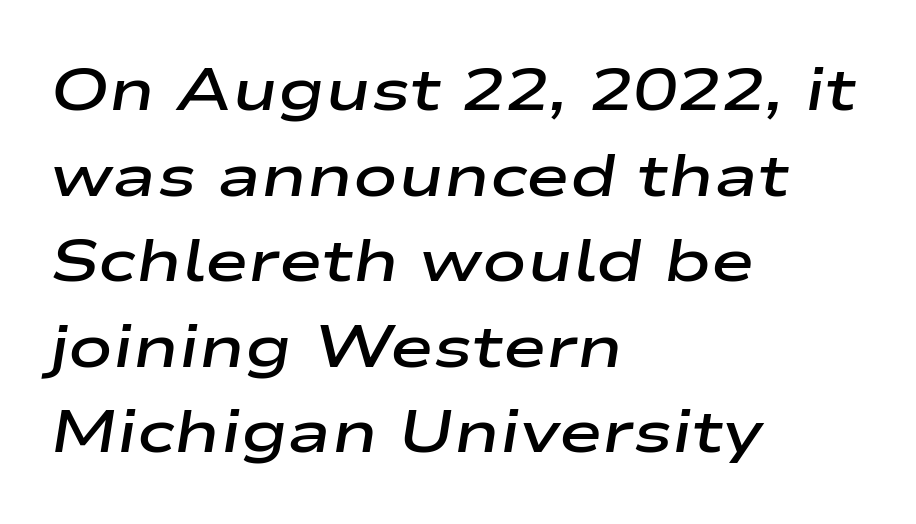
Spacing verdict: proportional, widths tailored to each character. The lines are quadded left. Tracking here is standard; glyphs follow each other at the usual distance. A semibold gives these letters moderate extra thickness, short of bold. Clear beneath every line of the passage. Tall strokes in this sample are angled rather than plumb.
